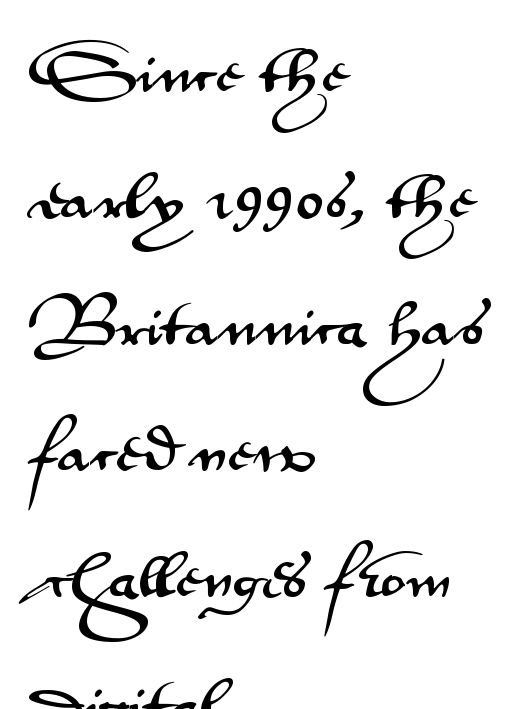
Honestly, the letter spacing is just normal — you wouldn't notice it. Which margin do the lines hug? The left one — the right edge is uneven. The letters advance in unequal steps, a hallmark of proportional type. The passage shown stacks its lines with a broad gap.
